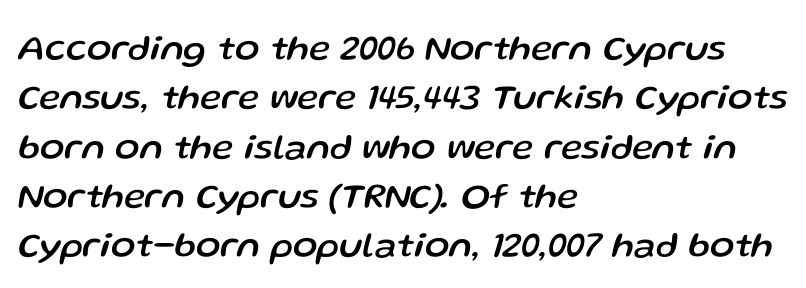
The image shows 36 px text type, italic (leaning right); set left-aligned, normal line spacing (1.37x), normal letter spacing, not underlined; low stroke contrast and a medium x-height.
